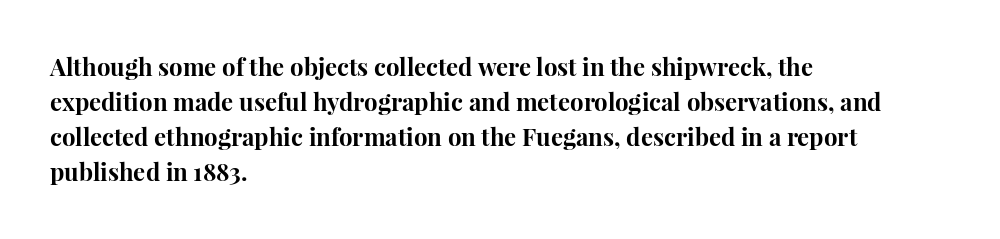
The image shows 24 px bold type, upright; set left-aligned, normal line spacing (1.46x), normal letter spacing, not underlined.
